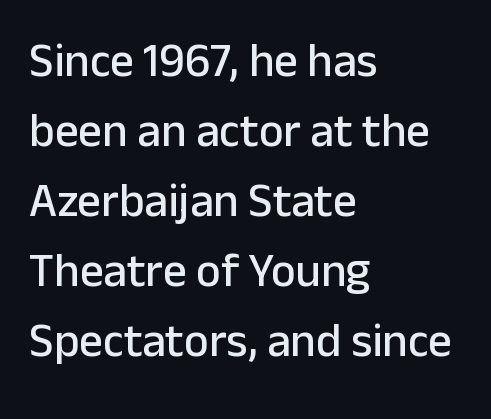
{"serif": "no", "italic": "no", "width": "normal", "stroke_contrast": "low", "x_height": "medium", "monospaced": "no", "underline": "no", "align": "left", "line_spacing": "normal", "line_spacing_ratio": 1.49, "letter_spacing": "normal", "letter_spacing_em": 0.0, "glyph_px": 47}
